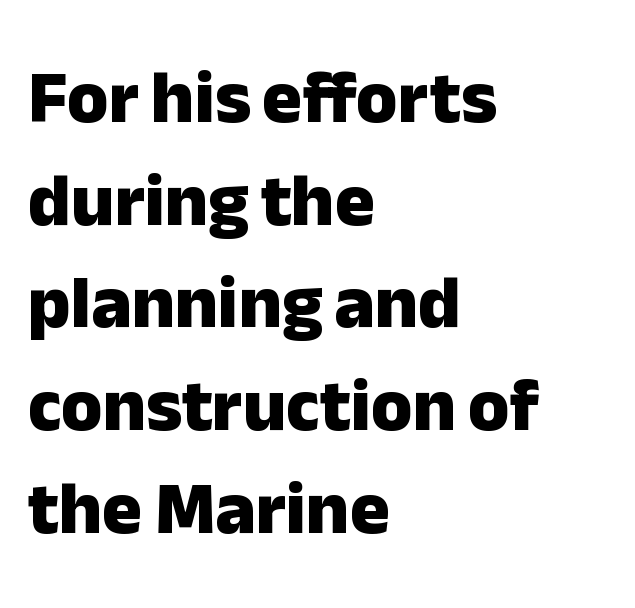
The image shows 75 px heavy sans-serif type, upright; set left-aligned, normal line spacing (1.37x), normal letter spacing, not underlined; low stroke contrast and a medium x-height.
